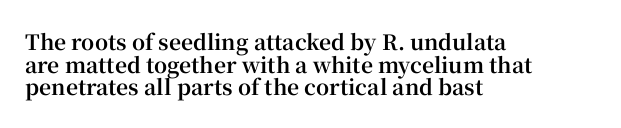
The image shows 21 px bold type, upright; set left-aligned, tight line spacing (1.08x), normal letter spacing, not underlined.
